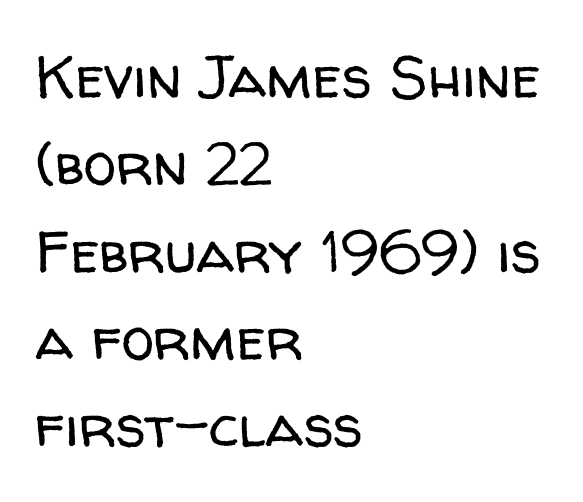
Q: Is the text bold? A: No.
Q: Is the text italic (slanted)? A: No, it is upright.
Q: Is the typeface a serif or a sans-serif typeface? A: Sans-serif.
Q: Is the text underlined? A: No.
Q: How is the paragraph aligned? A: Left-aligned.
Q: Is the spacing between letters normal or unusually wide? A: Normal.
Q: Is the spacing between lines tight, normal or loose? A: Normal.
Q: Width (condensed, normal, or wide)? A: Normal.
Q: Stroke contrast? A: Low.
Q: x-height? A: Medium.
Q: Monospaced? A: No.
